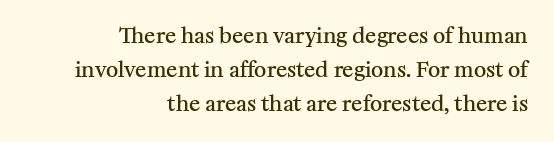
Q: Is the text bold? A: Semi-bold.
Q: Is the text italic (slanted)? A: No, it is upright.
Q: Is the text underlined? A: No.
Q: How is the paragraph aligned? A: Right-aligned.
Q: Is the spacing between letters normal or unusually wide? A: Normal.
Q: Is the spacing between lines tight, normal or loose? A: Normal.
